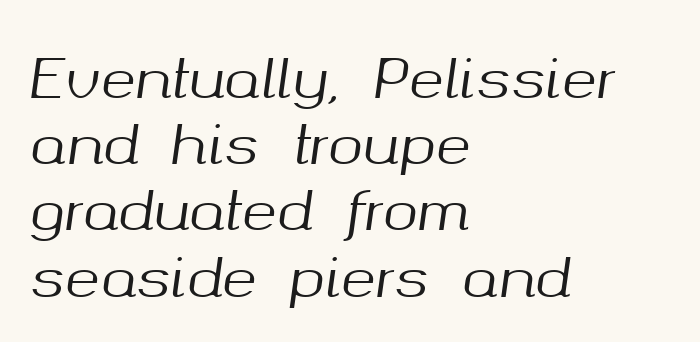
Designer's note — italics engaged. Do the characters align in a grid? No, the font is proportional. Normally led — the rows are evenly, conventionally spaced. The passage shown is not underscored anywhere. Compared with a centered layout, this one pins lines to the left instead. Between one letter and the next there's only the usual sliver of space.
